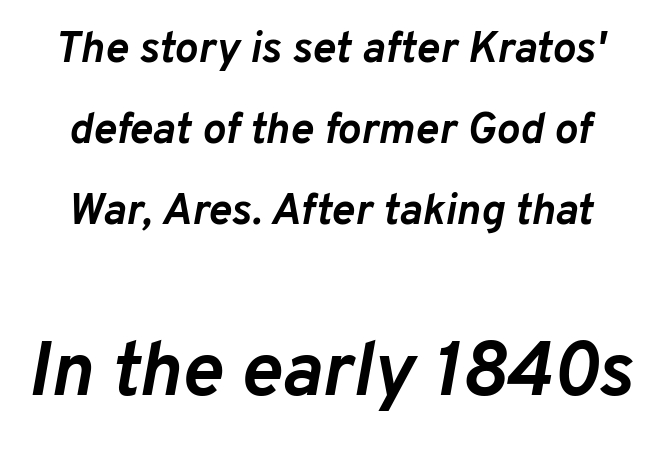
Every character sits at an angle, as italics do. Two sizes are in play, and the larger belongs to the second block. This rendering leaves character spacing at its baseline value. Bold? Absolutely — the strokes are thick and heavy. These lines are rendered in a variable-pitch font. Each row of text sits above clean, open space.
